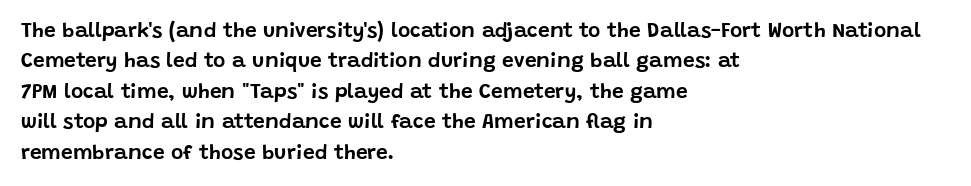
{"italic": "no", "underline": "no", "align": "left", "line_spacing": "normal", "line_spacing_ratio": 1.45, "letter_spacing": "normal", "letter_spacing_em": 0.0, "glyph_px": 21}
